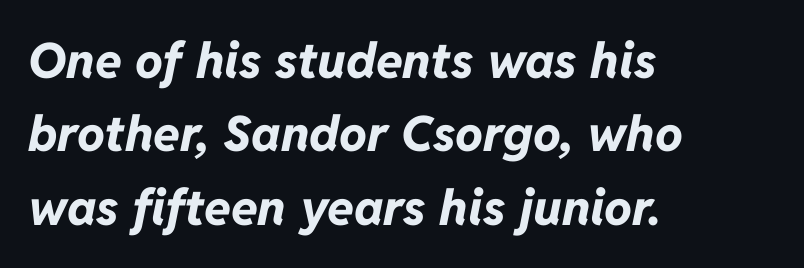
The image shows 49 px bold type, italic (leaning right); set left-aligned, normal line spacing (1.5x), normal letter spacing, not underlined; low stroke contrast and a medium x-height.
